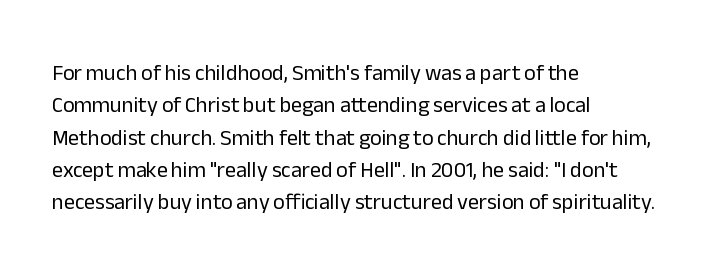
Does extra space separate the letters? No, they use regular spacing. Compared with a typical body face, this is equally light or lighter still. Casual observation: everything's shoved over to the left. This sample keeps an unexceptional amount of space between lines.
